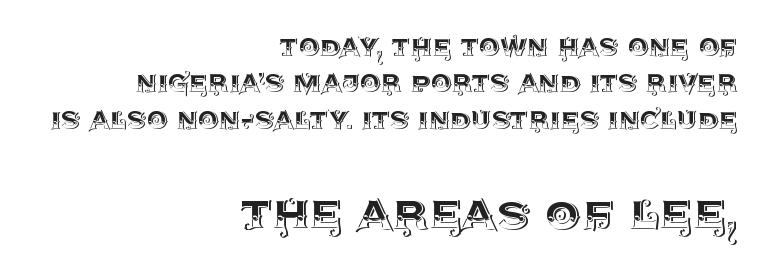
{"italic": "no", "width": "normal", "x_height": "large", "monospaced": "no", "underline": "no", "align": "right", "line_spacing": "tight", "line_spacing_ratio": 1.1, "letter_spacing": "normal", "letter_spacing_em": 0.0, "larger_block": "second", "size_ratio": 1.73, "glyph_px": 57}
